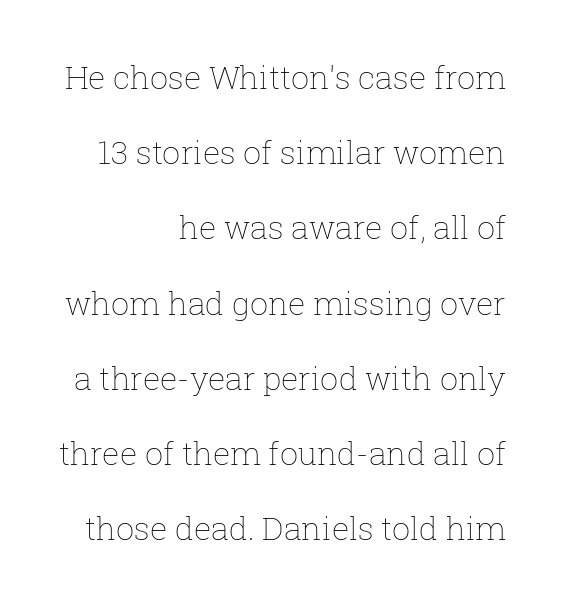
{"italic": "no", "bold": "no", "weight": "thin", "width": "normal", "stroke_contrast": "low", "x_height": "medium", "monospaced": "no", "underline": "no", "align": "right", "line_spacing": "loose", "line_spacing_ratio": 2.35, "letter_spacing": "normal", "letter_spacing_em": 0.0, "glyph_px": 32}
